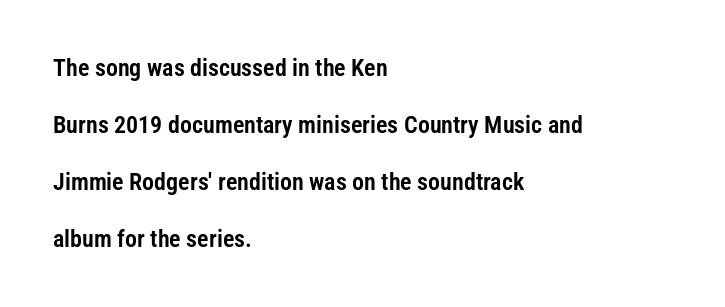
The image shows 24 px text type, upright; set left-aligned, loose line spacing (2.38x), normal letter spacing, not underlined.
